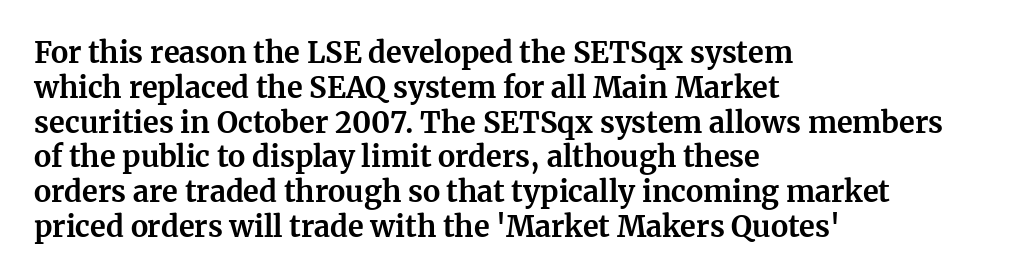
Q: Is the text bold? A: Yes.
Q: Is the text italic (slanted)? A: No, it is upright.
Q: Is the typeface a serif or a sans-serif typeface? A: Serif.
Q: Is the text underlined? A: No.
Q: How is the paragraph aligned? A: Left-aligned.
Q: Is the spacing between letters normal or unusually wide? A: Normal.
Q: Width (condensed, normal, or wide)? A: Normal.
Q: Stroke contrast? A: Medium.
Q: x-height? A: Medium.
Q: Monospaced? A: No.
